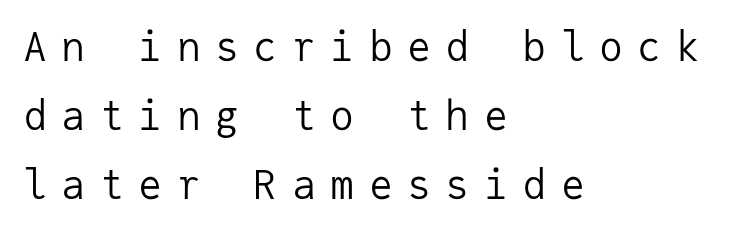
Q: Is the text bold? A: No.
Q: Is the text italic (slanted)? A: No, it is upright.
Q: Is the typeface a serif or a sans-serif typeface? A: Sans-serif.
Q: Is the text underlined? A: No.
Q: How is the paragraph aligned? A: Left-aligned.
Q: Is the spacing between letters normal or unusually wide? A: Unusually wide.
Q: Width (condensed, normal, or wide)? A: Normal.
Q: Stroke contrast? A: Low.
Q: x-height? A: Medium.
Q: Monospaced? A: Yes.
